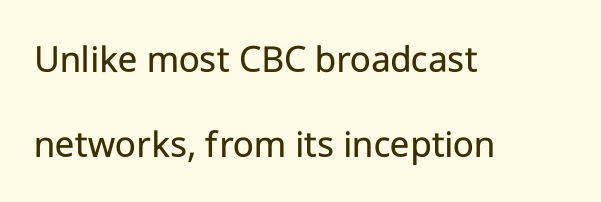
The image shows 40 px regular-weight sans-serif type, upright; set left-aligned, loose line spacing (2.13x), normal letter spacing, not underlined; low stroke contrast and a medium x-height.
